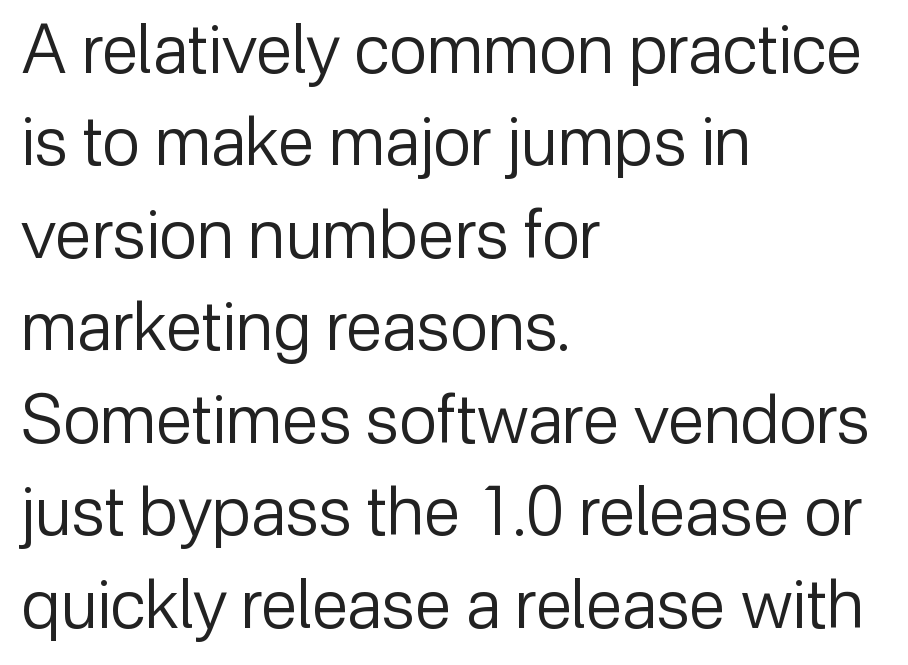
The image shows 67 px regular-weight sans-serif type, upright; set left-aligned, normal line spacing (1.38x), normal letter spacing, not underlined; low stroke contrast and a medium x-height.
